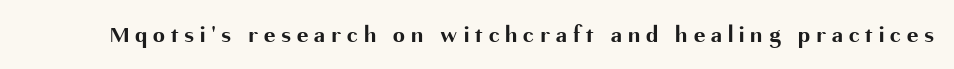
Q: Is the text bold? A: Yes.
Q: Is the text italic (slanted)? A: No, it is upright.
Q: Is the text underlined? A: No.
Q: Is the spacing between letters normal or unusually wide? A: Unusually wide.
